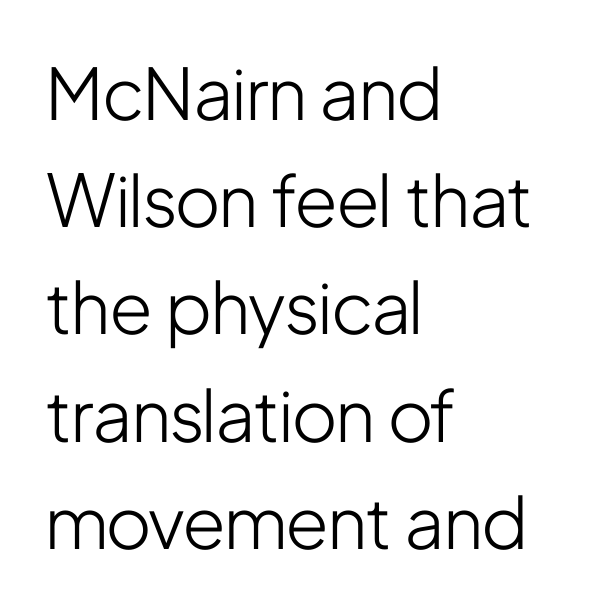
The image shows 71 px light, condensed sans-serif type, upright; set left-aligned, normal line spacing (1.51x), normal letter spacing, not underlined; low stroke contrast and a medium x-height.
